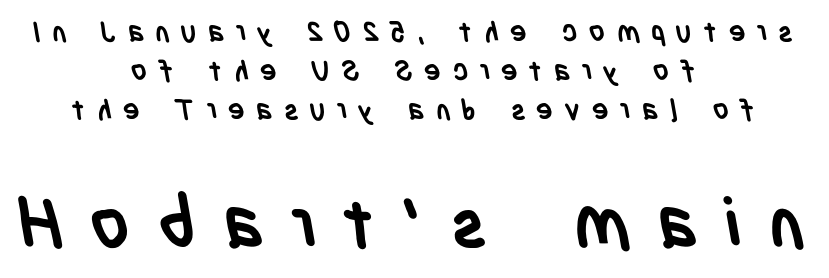
Q: Is the text bold? A: Yes.
Q: Is the typeface a serif or a sans-serif typeface? A: Sans-serif.
Q: Is the text underlined? A: No.
Q: How is the paragraph aligned? A: Centered.
Q: Is the spacing between letters normal or unusually wide? A: Unusually wide.
Q: Is the spacing between lines tight, normal or loose? A: Normal.
Q: Which block of text is set in a larger size, the first (top) or the second (bottom)? A: The second (bottom) one.
Q: Width (condensed, normal, or wide)? A: Condensed.
Q: Stroke contrast? A: Low.
Q: x-height? A: Large.
Q: Monospaced? A: No.
